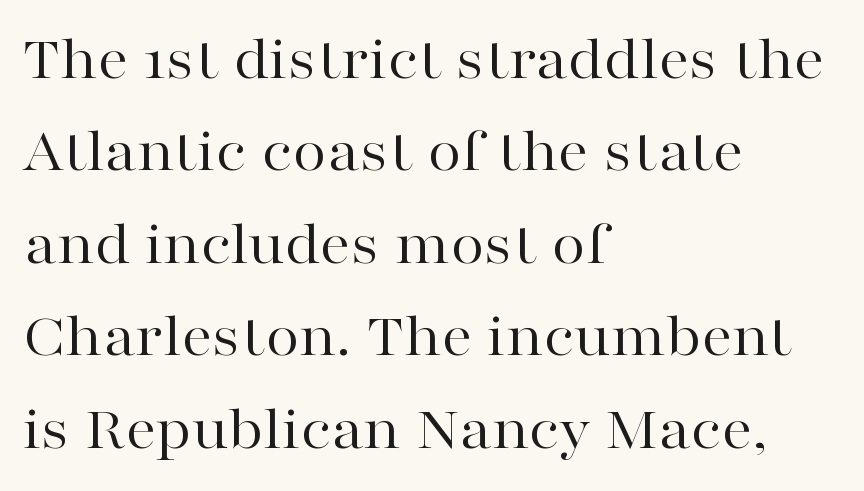
{"serif": "yes", "italic": "no", "bold": "no", "weight": "regular", "width": "wide", "stroke_contrast": "high", "x_height": "medium", "monospaced": "no", "underline": "no", "align": "left", "line_spacing": "normal", "line_spacing_ratio": 1.49, "letter_spacing": "normal", "letter_spacing_em": 0.0, "glyph_px": 62}
